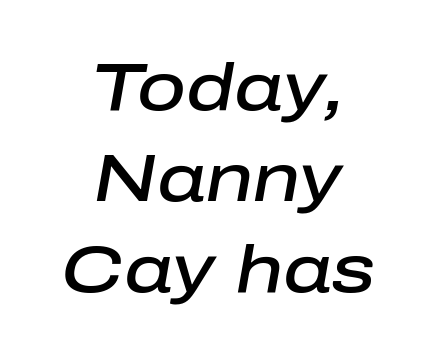
The space between consecutive lines is moderate. Beneath every word, the page is bare. You could not count columns in this text — the font is proportionally spaced. Nothing unusual about the tracking: characters are spaced as the font intends. Style check: oblique. A student would call this center alignment; a typographer would say set centered.
